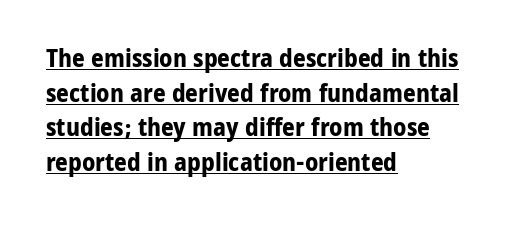
Q: Is the text bold? A: Yes.
Q: Is the text italic (slanted)? A: No, it is upright.
Q: Is the text underlined? A: Yes.
Q: How is the paragraph aligned? A: Left-aligned.
Q: Is the spacing between letters normal or unusually wide? A: Normal.
Q: Is the spacing between lines tight, normal or loose? A: Normal.
